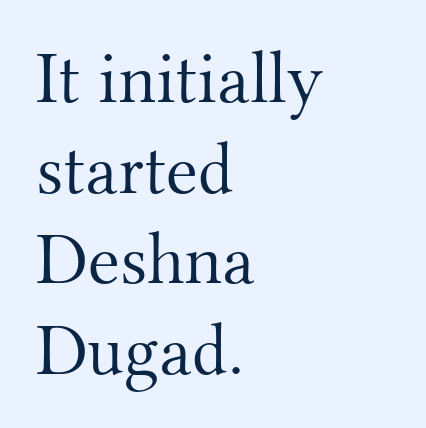
The letters carry serifs — small finishing strokes at the ends of their stems. The foot of each line stays bare and open. Glyph-to-glyph distance matches everyday printed text. The lettering stays uniformly vertical, giving the passage a roman look. The strokes carry an ordinary text weight at most. You could not count columns in this text — the font is proportionally spaced.
